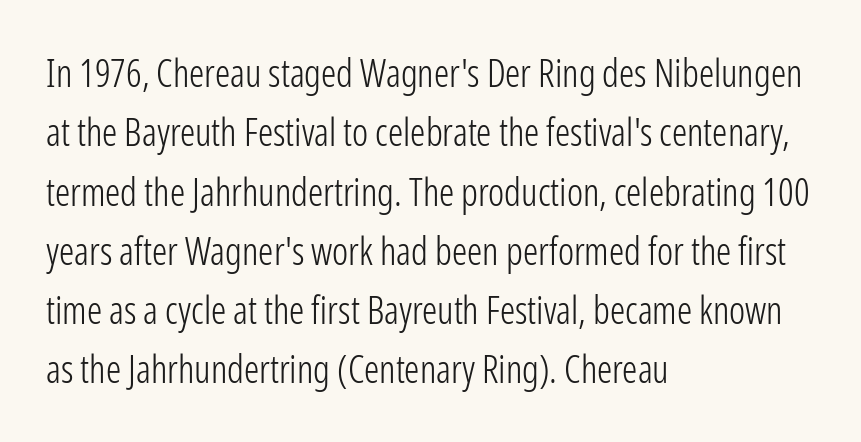
Nothing unusual about the tracking: characters are spaced as the font intends. Do the characters align in a grid? No, the font is proportional. The axis of the letterforms is exactly vertical. Leftover space on each line is placed entirely after the last word.
